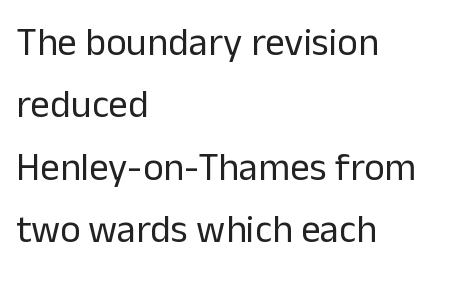
{"serif": "no", "italic": "no", "bold": "no", "weight": "regular", "width": "normal", "stroke_contrast": "low", "x_height": "medium", "monospaced": "no", "underline": "no", "align": "left", "line_spacing": "normal", "line_spacing_ratio": 1.6, "letter_spacing": "normal", "letter_spacing_em": 0.0, "glyph_px": 39}
